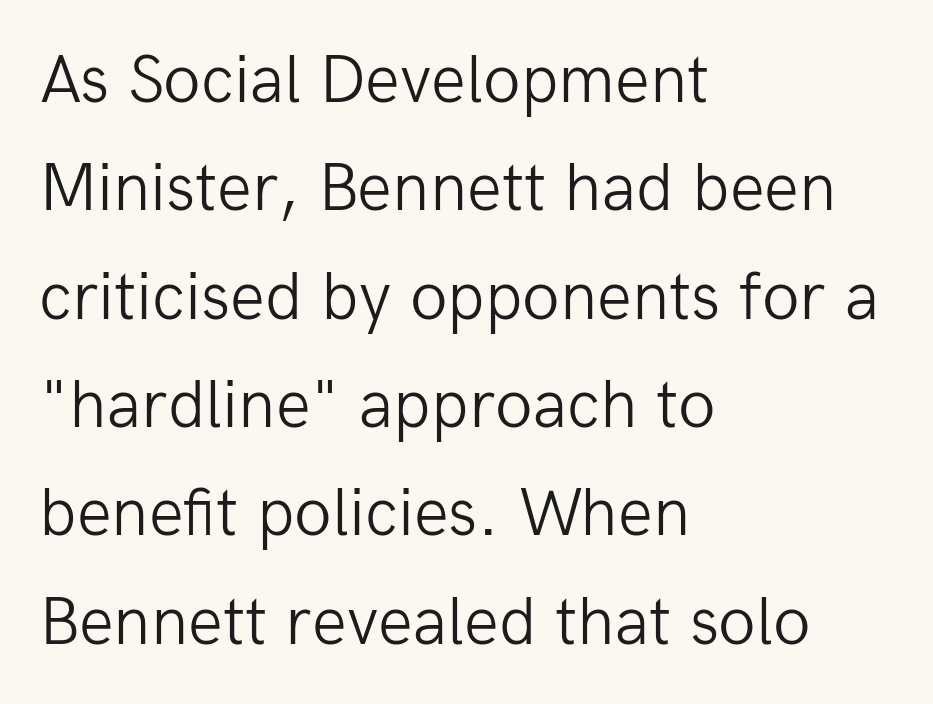
{"serif": "no", "italic": "no", "bold": "no", "weight": "light", "width": "normal", "stroke_contrast": "low", "x_height": "medium", "monospaced": "no", "underline": "no", "align": "left", "line_spacing": "normal", "line_spacing_ratio": 1.57, "letter_spacing": "normal", "letter_spacing_em": 0.0, "glyph_px": 69}
